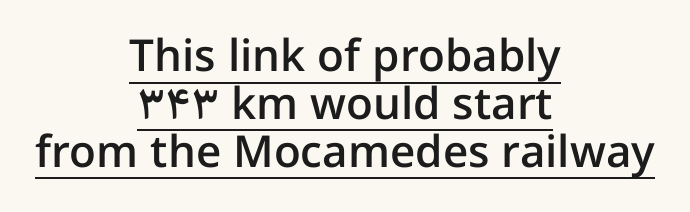
Alignment: centered. A typesetter would call this proportional, since set widths differ per character. The font's upright variant was chosen for this text. These lines huddle together more closely than default settings would place them. Letterform terminals end flat and unadorned throughout the passage.
